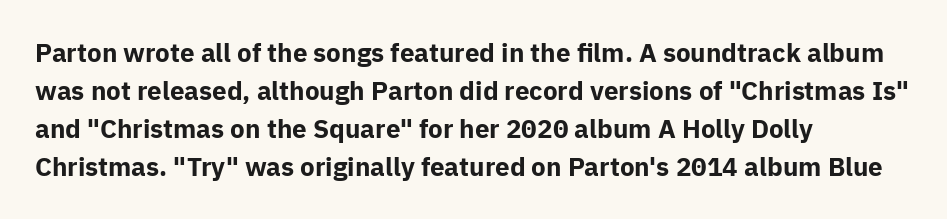
Horizontal alignment here is leftward, the default for most running prose. Nothing unusual about the tracking: characters are spaced as the font intends. Students, observe: this is what conventionally led text looks like. Does the lettering tilt? It doesn't — this is upright.
